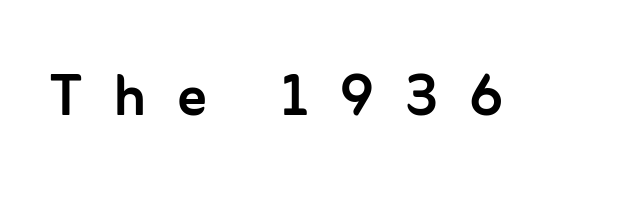
Type style note: lacks serifs. Spacing between characters has been opened up far beyond the box default. Is there any slant? The stems are plumb. Think of a printed novel: that variable character pitch is what you see here. The words here are not underlined.
